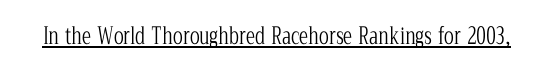
Students, observe the line beneath the letters — that is underlining. You can tell it's not italic because the verticals are truly vertical. Stems here are at most as thick as an everyday book face. Between one letter and the next there's only the usual sliver of space.
